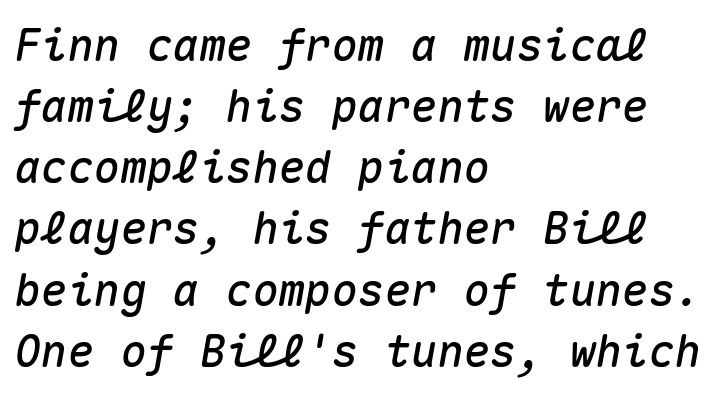
Q: Is the text italic (slanted)? A: Yes, it leans right by about 10 degrees.
Q: Is the text underlined? A: No.
Q: How is the paragraph aligned? A: Left-aligned.
Q: Is the spacing between letters normal or unusually wide? A: Normal.
Q: Is the spacing between lines tight, normal or loose? A: Normal.
Q: Width (condensed, normal, or wide)? A: Normal.
Q: Stroke contrast? A: Medium.
Q: x-height? A: Medium.
Q: Monospaced? A: Yes.
